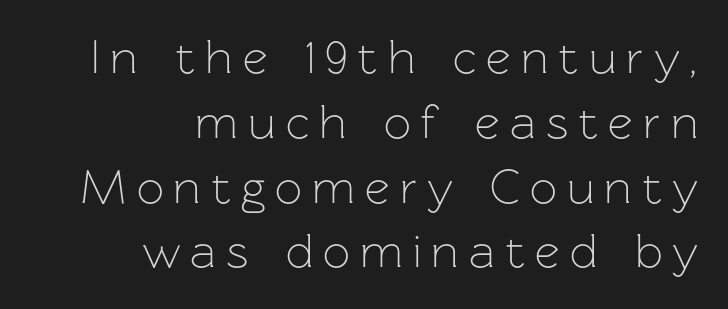
The image shows 48 px light sans-serif type, upright; set right-aligned, normal line spacing (1.35x), unusually wide letter spacing (+0.21 em), not underlined; low stroke contrast and a medium x-height.
